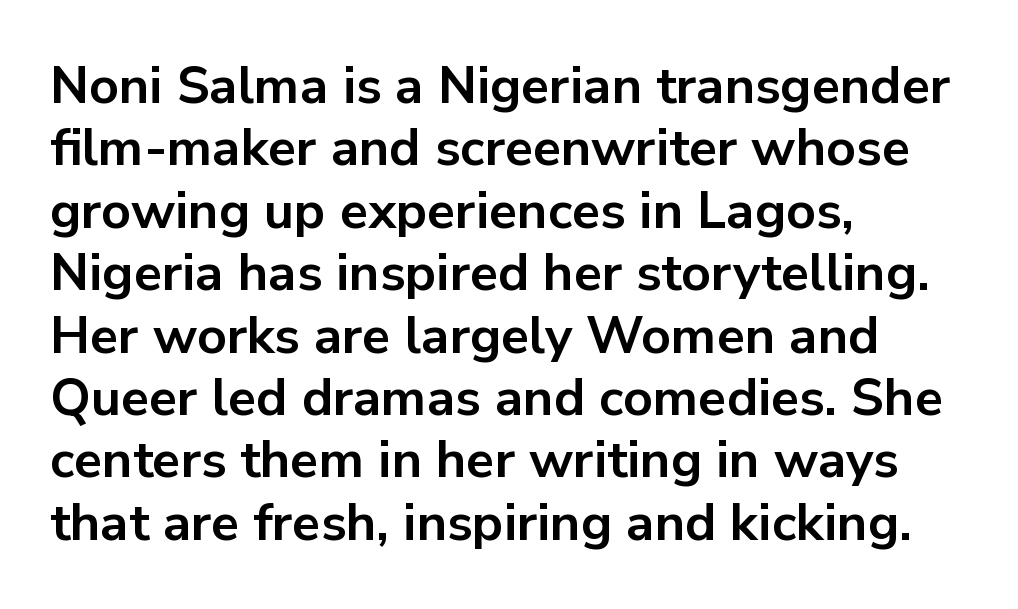
{"serif": "no", "italic": "no", "bold": "yes", "weight": "bold", "width": "normal", "stroke_contrast": "low", "x_height": "medium", "monospaced": "no", "underline": "no", "align": "left", "line_spacing_ratio": 1.2, "letter_spacing": "normal", "letter_spacing_em": 0.0, "glyph_px": 52}
